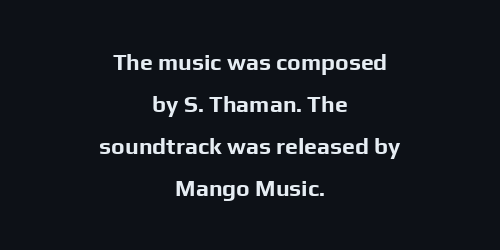
Q: Is the text bold? A: Yes.
Q: Is the text italic (slanted)? A: No, it is upright.
Q: Is the text underlined? A: No.
Q: How is the paragraph aligned? A: Centered.
Q: Is the spacing between letters normal or unusually wide? A: Normal.
